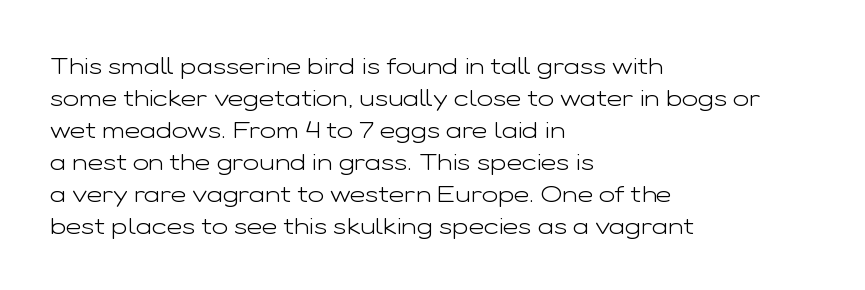
Q: Is the text bold? A: No.
Q: Is the text italic (slanted)? A: No, it is upright.
Q: Is the text underlined? A: No.
Q: How is the paragraph aligned? A: Left-aligned.
Q: Is the spacing between letters normal or unusually wide? A: Normal.
Q: Is the spacing between lines tight, normal or loose? A: Normal.
